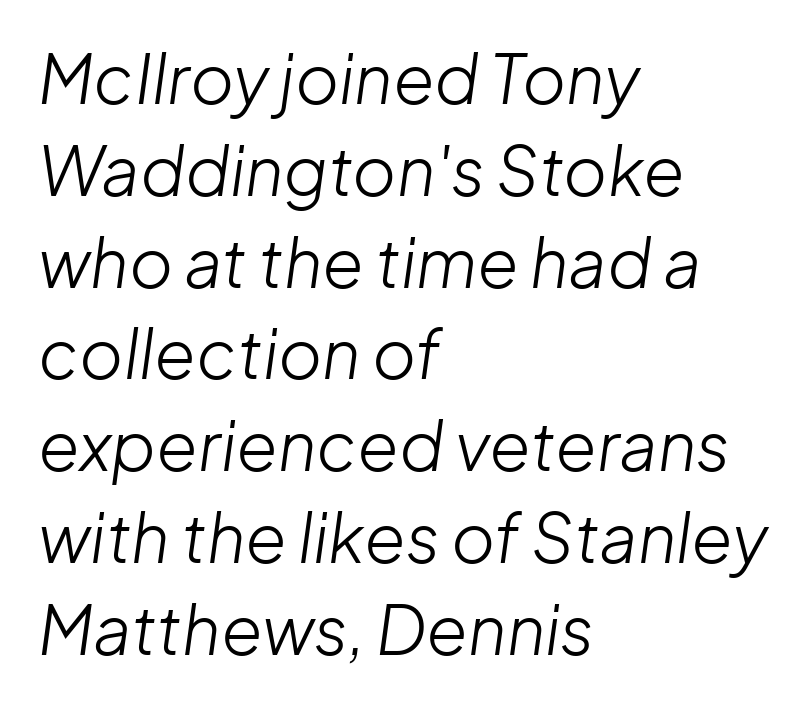
The image shows 67 px light type, italic (leaning right); set left-aligned, normal line spacing (1.37x), normal letter spacing, not underlined; low stroke contrast and a medium x-height.
